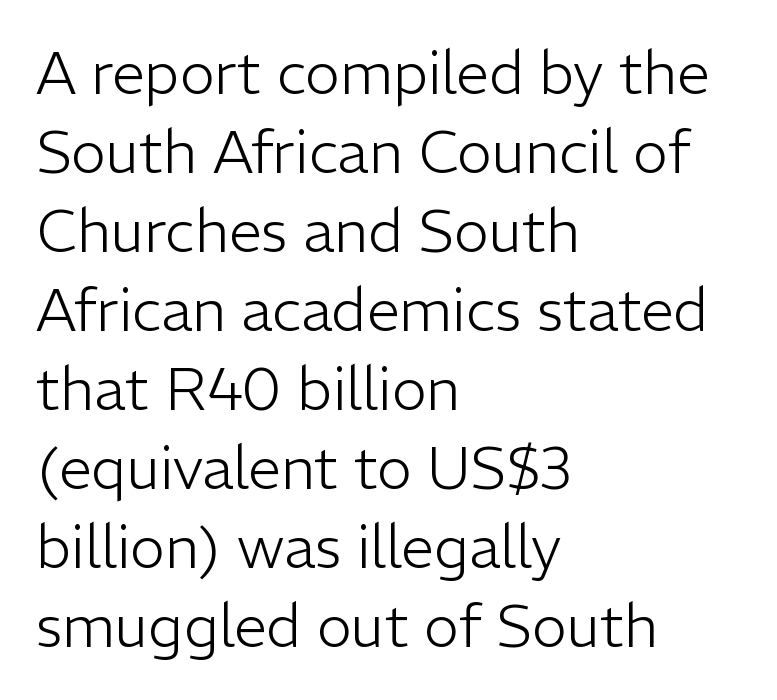
Q: Is the text bold? A: No.
Q: Is the text italic (slanted)? A: No, it is upright.
Q: Is the typeface a serif or a sans-serif typeface? A: Sans-serif.
Q: Is the text underlined? A: No.
Q: How is the paragraph aligned? A: Left-aligned.
Q: Is the spacing between letters normal or unusually wide? A: Normal.
Q: Is the spacing between lines tight, normal or loose? A: Normal.
Q: Width (condensed, normal, or wide)? A: Normal.
Q: Stroke contrast? A: Low.
Q: x-height? A: Medium.
Q: Monospaced? A: No.
